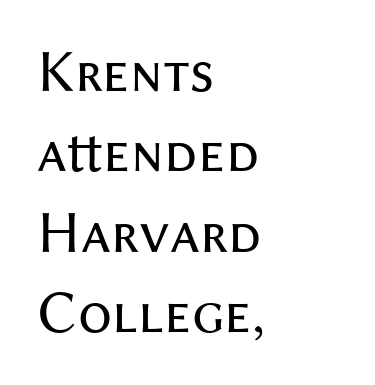
One-word summary of the alignment: left. Is the stroke heavy? The answer is a plain regular-or-lighter. Students, observe: this is what conventionally led text looks like. Note the varied advance widths — an 'i' is clearly narrower than an 'm'.
